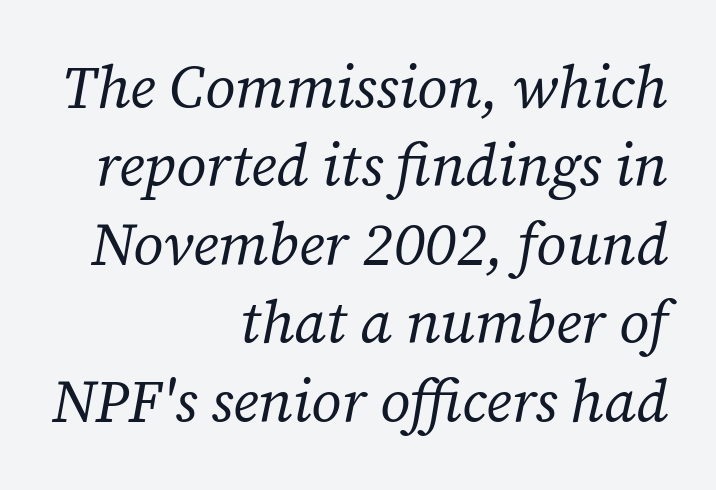
Q: Is the text bold? A: No.
Q: Is the text italic (slanted)? A: Yes, it leans right by about 12 degrees.
Q: Is the typeface a serif or a sans-serif typeface? A: Serif.
Q: Is the text underlined? A: No.
Q: How is the paragraph aligned? A: Right-aligned.
Q: Is the spacing between letters normal or unusually wide? A: Normal.
Q: Is the spacing between lines tight, normal or loose? A: Normal.
Q: Width (condensed, normal, or wide)? A: Normal.
Q: Stroke contrast? A: Low.
Q: x-height? A: Medium.
Q: Monospaced? A: No.
